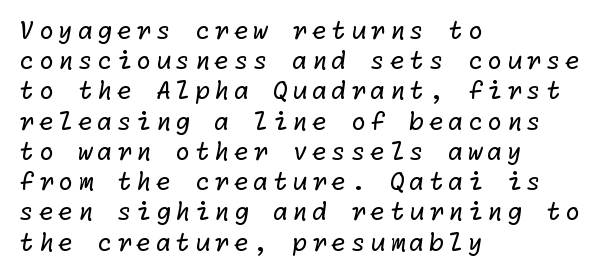
The image shows 25 px text type; set left-aligned, line spacing 1.21x, not underlined.
